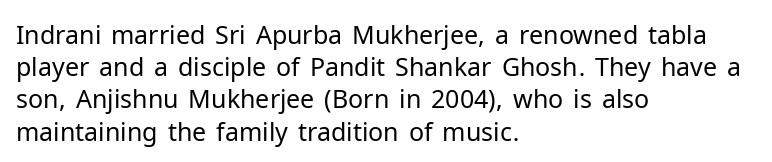
The image shows 25 px text type, upright; set left-aligned, normal line spacing (1.29x), normal letter spacing, not underlined.
